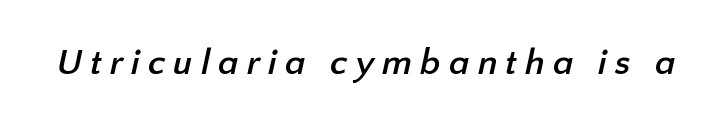
Q: Is the text bold? A: Yes.
Q: Is the typeface a serif or a sans-serif typeface? A: Sans-serif.
Q: Is the text underlined? A: No.
Q: Is the spacing between letters normal or unusually wide? A: Unusually wide.
Q: Width (condensed, normal, or wide)? A: Normal.
Q: Stroke contrast? A: Low.
Q: x-height? A: Medium.
Q: Monospaced? A: No.
